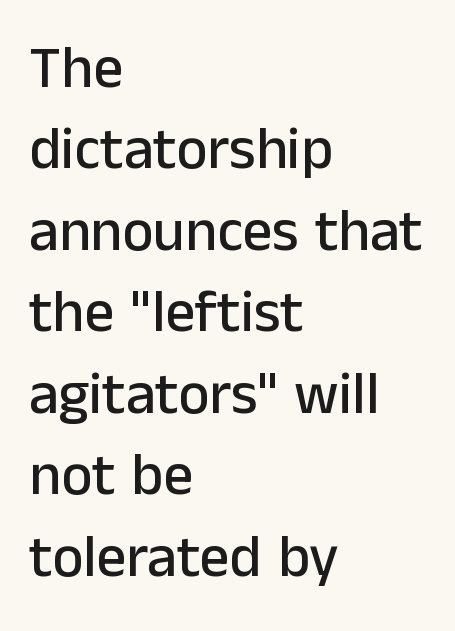
No feet cap the strokes, marking this as sans-serif type. Each row of text sits above clean, open space. Words appear dense and cohesive because spacing is normal. Vertical spacing — default. The letters advance in unequal steps, a hallmark of proportional type.
